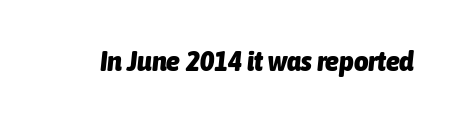
{"italic": "yes", "lean": "right", "slant_degrees": 6, "bold": "yes", "weight": "heavy", "width": "condensed", "stroke_contrast": "low", "x_height": "medium", "monospaced": "no", "underline": "no", "letter_spacing": "normal", "letter_spacing_em": 0.0, "glyph_px": 28}
